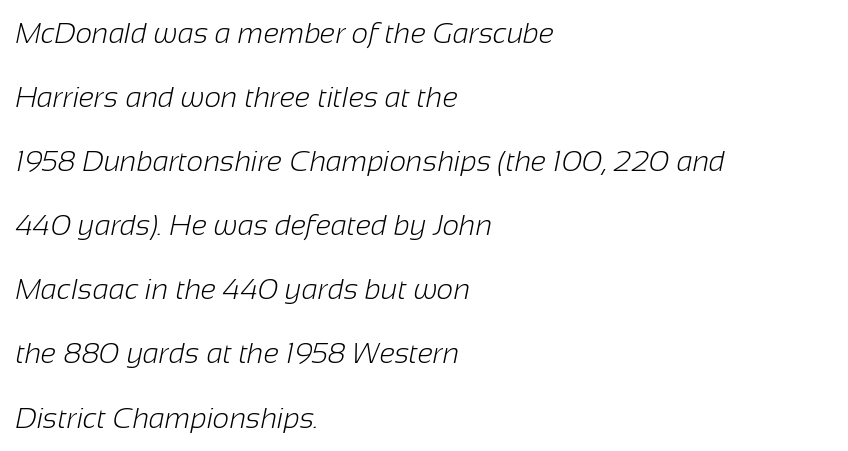
{"serif": "no", "bold": "no", "weight": "light", "width": "normal", "stroke_contrast": "low", "x_height": "medium", "monospaced": "no", "underline": "no", "align": "left", "line_spacing": "loose", "line_spacing_ratio": 2.21, "letter_spacing": "normal", "letter_spacing_em": 0.0, "glyph_px": 29}
